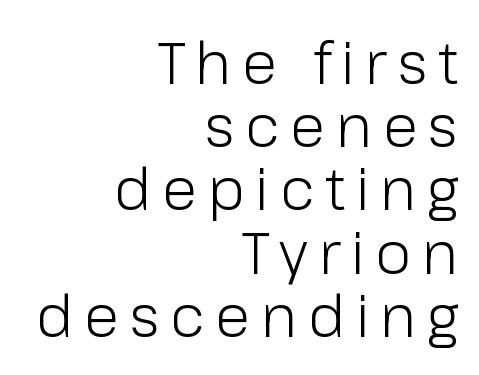
The image shows 58 px light sans-serif type, upright; set right-aligned, tight line spacing (1.09x), not underlined; low stroke contrast and a medium x-height.
